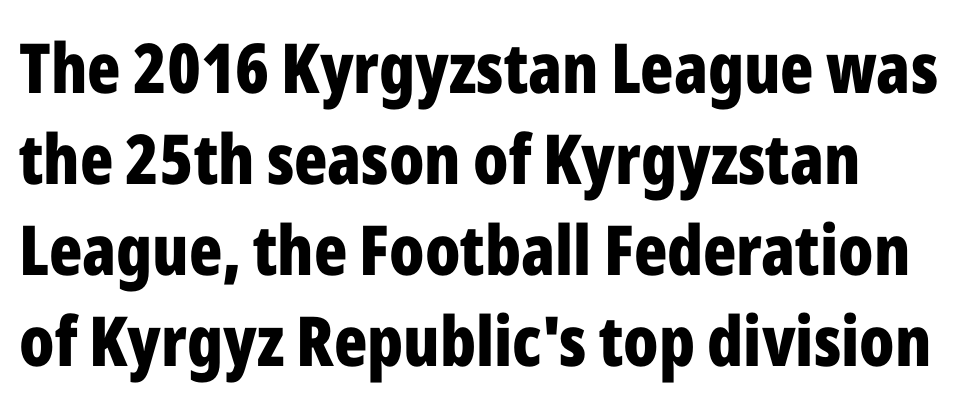
A typesetter would call this zero additional tracking. Plain, unruled lines of type. The rag falls on the right side of this text block. Rendered with straight, roman letterforms. The font is running at its bold setting. Looks like regular typesetting: each glyph gets only the width it needs.
